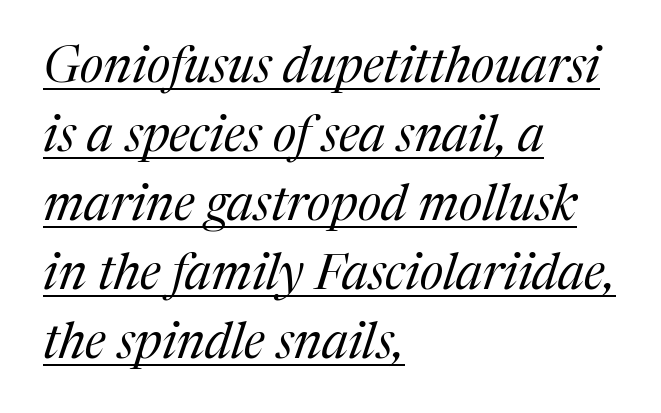
The image shows 50 px regular-weight serif type, italic (leaning right); set left-aligned, normal line spacing (1.38x), normal letter spacing, underlined; medium stroke contrast and a medium x-height.
